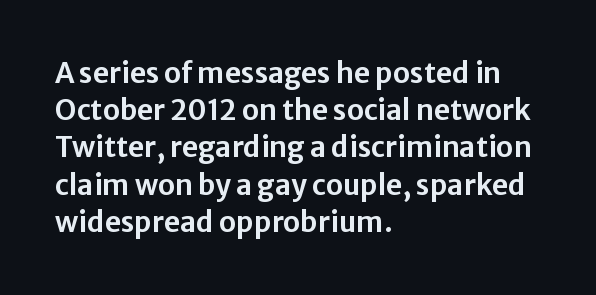
Letterform terminals end flat and unadorned throughout the passage. Upright lettering throughout. A typesetter would call this proportional, since set widths differ per character. Letter spacing: default. The block of text has a typical density, with ordinary space between rows.
